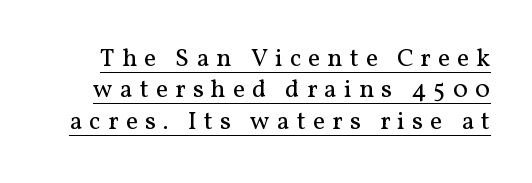
Q: Is the text bold? A: No.
Q: Is the text italic (slanted)? A: No, it is upright.
Q: Is the text underlined? A: Yes.
Q: Is the spacing between letters normal or unusually wide? A: Unusually wide.
Q: Is the spacing between lines tight, normal or loose? A: Normal.
